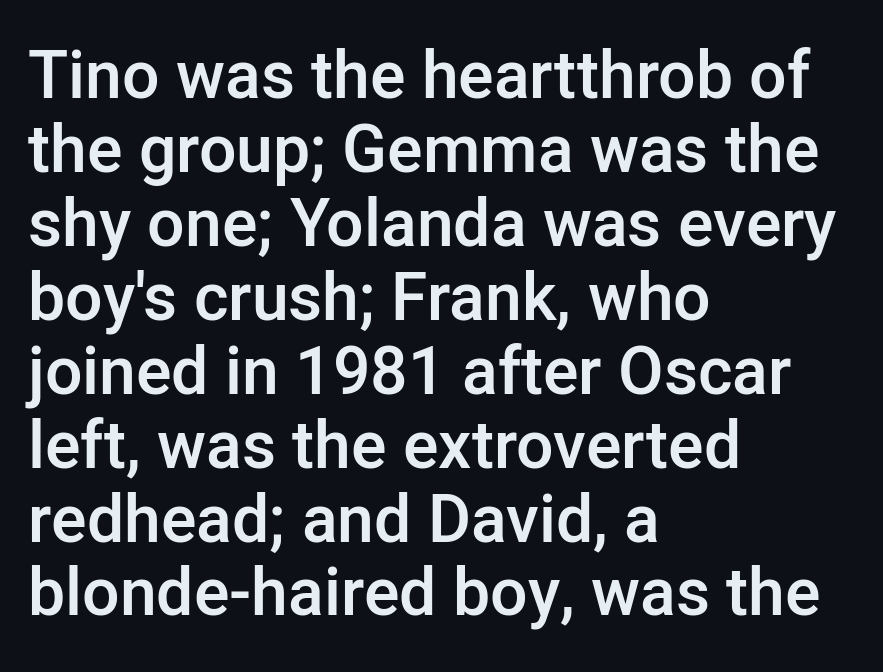
{"serif": "no", "italic": "no", "bold": "semi", "weight": "semibold", "width": "normal", "stroke_contrast": "low", "x_height": "medium", "monospaced": "no", "underline": "no", "align": "left", "line_spacing": "tight", "line_spacing_ratio": 1.12, "letter_spacing": "normal", "letter_spacing_em": 0.0, "glyph_px": 66}
